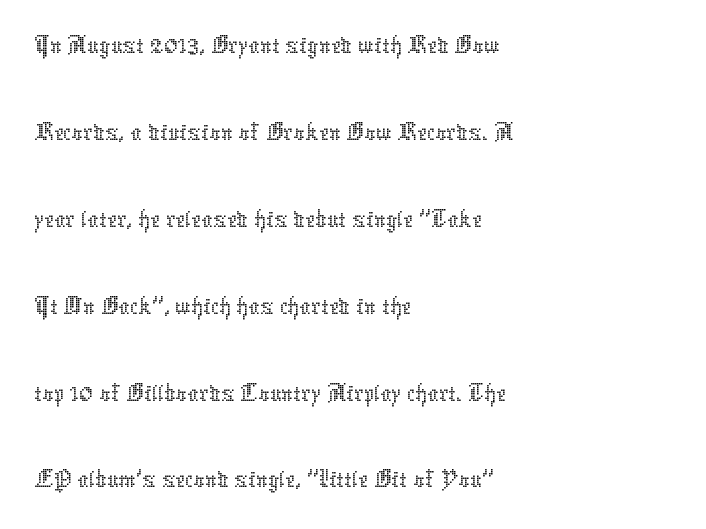
Here the designer chose a conventional face with non-uniform glyph widths. Summary of weight: not heavy and not bold. Notice how the stems are strictly vertical — no italics here. Normally led — the rows are evenly, conventionally spaced.
